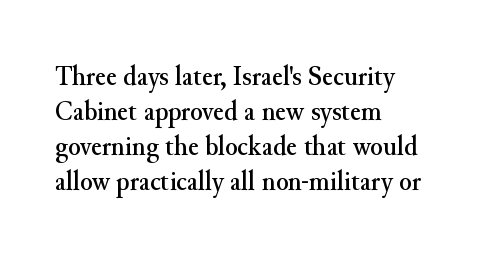
Q: Is the text italic (slanted)? A: No, it is upright.
Q: Is the typeface a serif or a sans-serif typeface? A: Serif.
Q: Is the text underlined? A: No.
Q: How is the paragraph aligned? A: Left-aligned.
Q: Is the spacing between letters normal or unusually wide? A: Normal.
Q: Width (condensed, normal, or wide)? A: Normal.
Q: Stroke contrast? A: Medium.
Q: x-height? A: Small.
Q: Monospaced? A: No.
